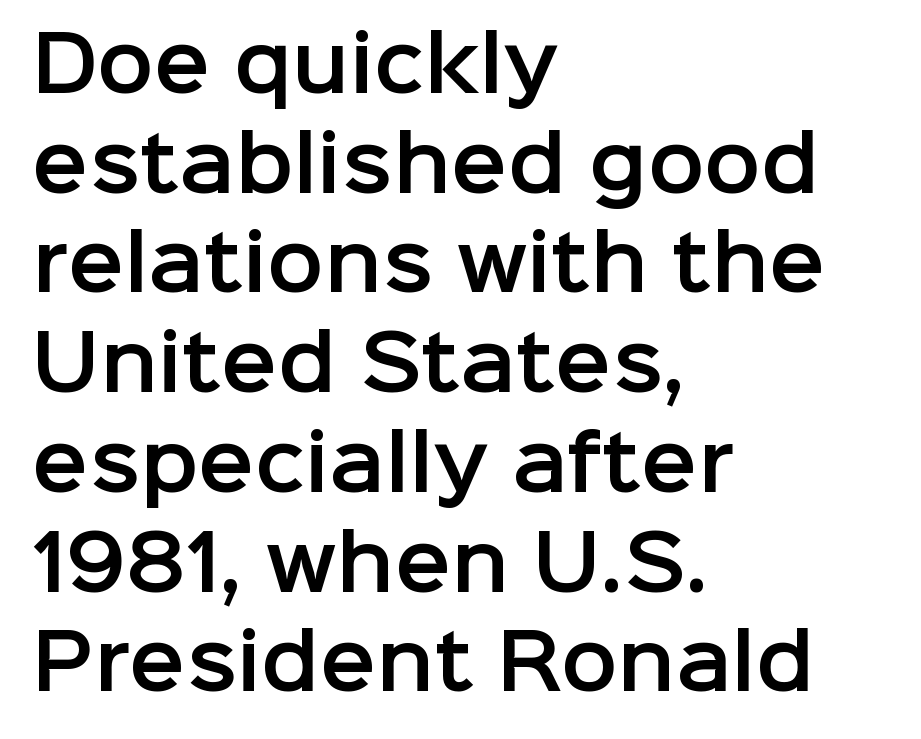
{"serif": "no", "italic": "no", "width": "normal", "stroke_contrast": "low", "x_height": "medium", "monospaced": "no", "underline": "no", "align": "left", "line_spacing": "normal", "line_spacing_ratio": 1.33, "letter_spacing": "normal", "letter_spacing_em": 0.0, "glyph_px": 75}
